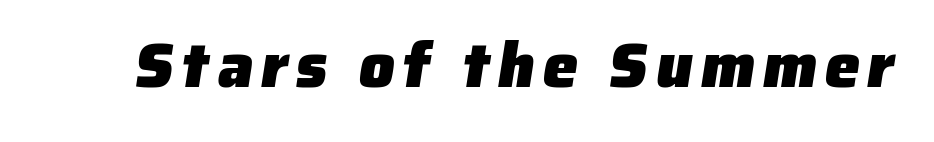
{"serif": "no", "bold": "yes", "weight": "heavy", "width": "normal", "stroke_contrast": "low", "x_height": "medium", "monospaced": "no", "underline": "no", "glyph_px": 63}
